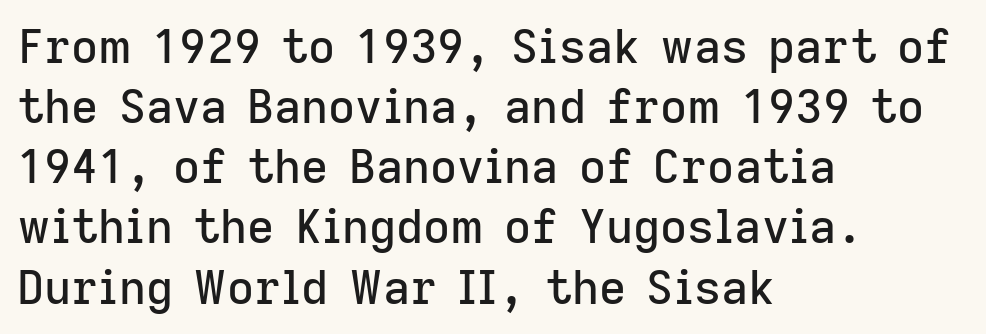
{"serif": "no", "italic": "no", "width": "normal", "stroke_contrast": "low", "x_height": "medium", "monospaced": "no", "underline": "no", "align": "left", "line_spacing": "normal", "line_spacing_ratio": 1.28, "letter_spacing": "normal", "letter_spacing_em": 0.0, "glyph_px": 47}
